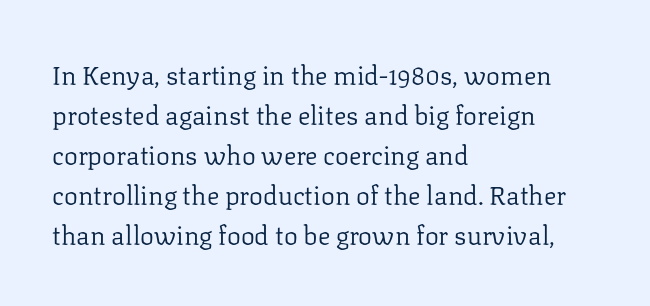
The image shows 26 px text type, upright; set left-aligned, normal line spacing (1.54x), normal letter spacing, not underlined.
